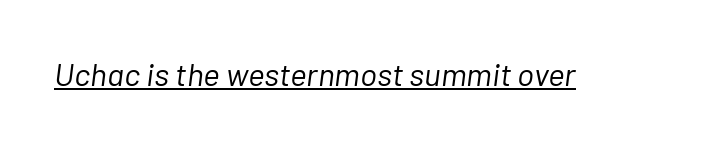
The passage shown is not bold in any degree. The passage shown is underscored from start to finish. In terms of posture, this sample is oblique. Is this a fixed-width face? No — the glyphs have proportional, varying widths. Default kerning and tracking; the words read as compact shapes.
